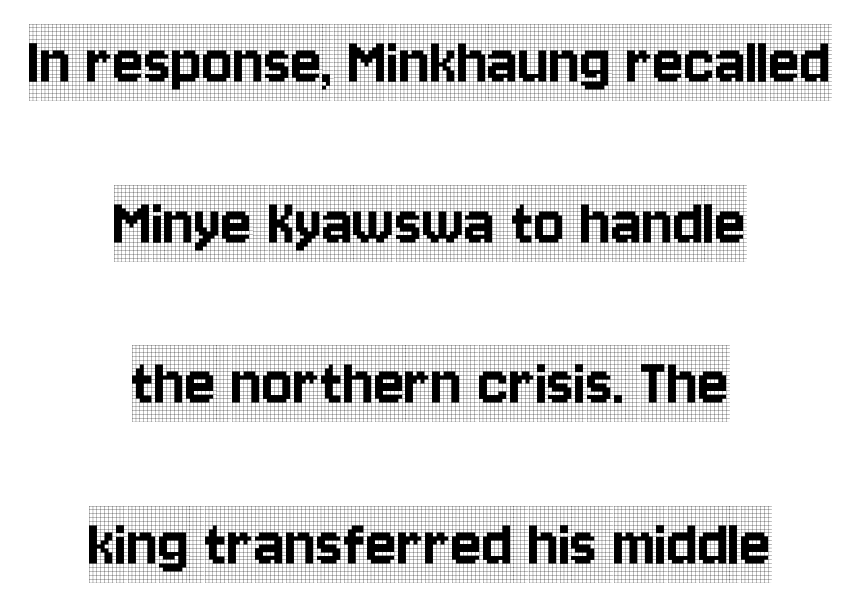
Q: Is the text italic (slanted)? A: No, it is upright.
Q: Is the typeface a serif or a sans-serif typeface? A: Serif.
Q: Is the text underlined? A: No.
Q: How is the paragraph aligned? A: Centered.
Q: Is the spacing between letters normal or unusually wide? A: Normal.
Q: Is the spacing between lines tight, normal or loose? A: Loose.
Q: Width (condensed, normal, or wide)? A: Condensed.
Q: x-height? A: Large.
Q: Monospaced? A: No.
